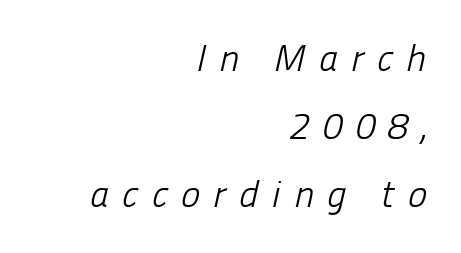
Q: Is the text bold? A: No.
Q: Is the typeface a serif or a sans-serif typeface? A: Sans-serif.
Q: Is the text underlined? A: No.
Q: How is the paragraph aligned? A: Right-aligned.
Q: Is the spacing between letters normal or unusually wide? A: Unusually wide.
Q: Width (condensed, normal, or wide)? A: Normal.
Q: Stroke contrast? A: Low.
Q: x-height? A: Medium.
Q: Monospaced? A: No.
